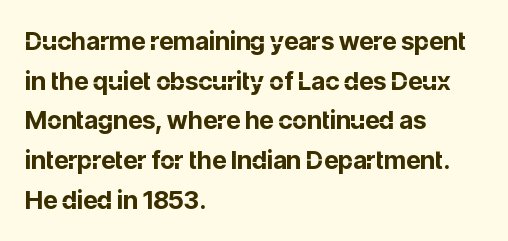
The words here are not underlined. Glyph-to-glyph distance matches everyday printed text. The rows are spaced the way most documents space them. The lettering holds an erect, upright posture throughout. Heavy-handed strokes throughout: this text is bold. Which margin do the lines hug? The left one — the right edge is uneven.
